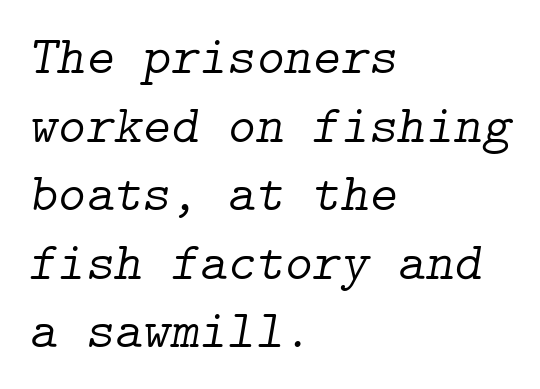
{"serif": "yes", "italic": "yes", "lean": "right", "slant_degrees": 9, "bold": "no", "weight": "light", "width": "normal", "stroke_contrast": "low", "x_height": "medium", "underline": "no", "align": "left", "line_spacing": "normal", "line_spacing_ratio": 1.27, "letter_spacing": "normal", "letter_spacing_em": 0.0, "glyph_px": 54}
